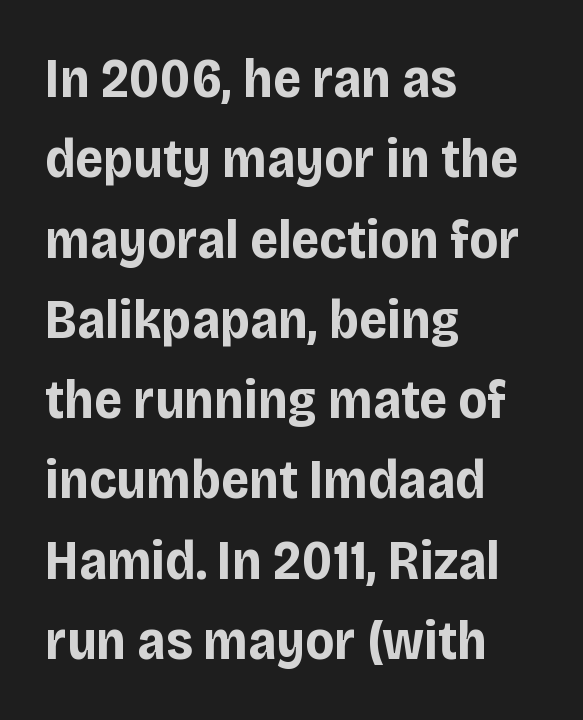
The image shows 55 px bold sans-serif type, upright; set left-aligned, normal line spacing (1.46x), normal letter spacing, not underlined; low stroke contrast and a large x-height.
